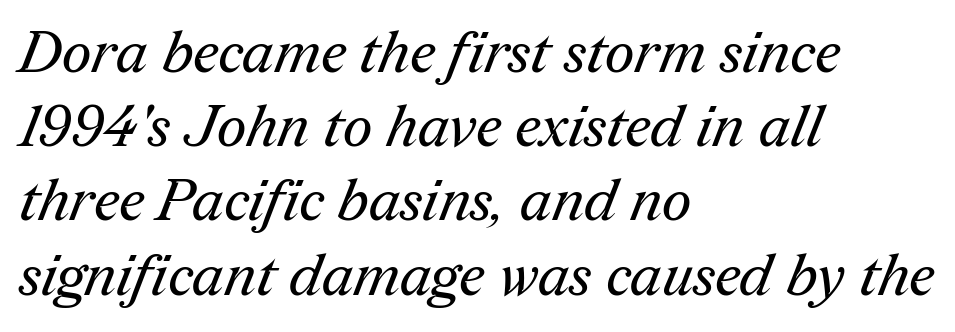
Q: Is the text bold? A: No.
Q: Is the typeface a serif or a sans-serif typeface? A: Serif.
Q: Is the text underlined? A: No.
Q: How is the paragraph aligned? A: Left-aligned.
Q: Is the spacing between letters normal or unusually wide? A: Normal.
Q: Is the spacing between lines tight, normal or loose? A: Normal.
Q: Width (condensed, normal, or wide)? A: Normal.
Q: Stroke contrast? A: Medium.
Q: x-height? A: Medium.
Q: Monospaced? A: No.
